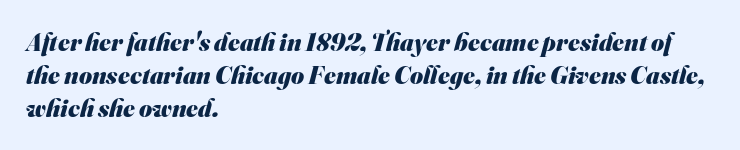
{"bold": "yes", "underline": "no", "align": "left", "line_spacing": "normal", "line_spacing_ratio": 1.32, "letter_spacing": "normal", "letter_spacing_em": 0.0, "glyph_px": 25}
